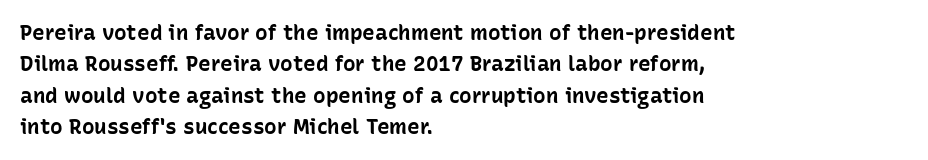
Q: Is the text bold? A: Yes.
Q: Is the text italic (slanted)? A: No, it is upright.
Q: Is the text underlined? A: No.
Q: How is the paragraph aligned? A: Left-aligned.
Q: Is the spacing between letters normal or unusually wide? A: Normal.
Q: Is the spacing between lines tight, normal or loose? A: Normal.
